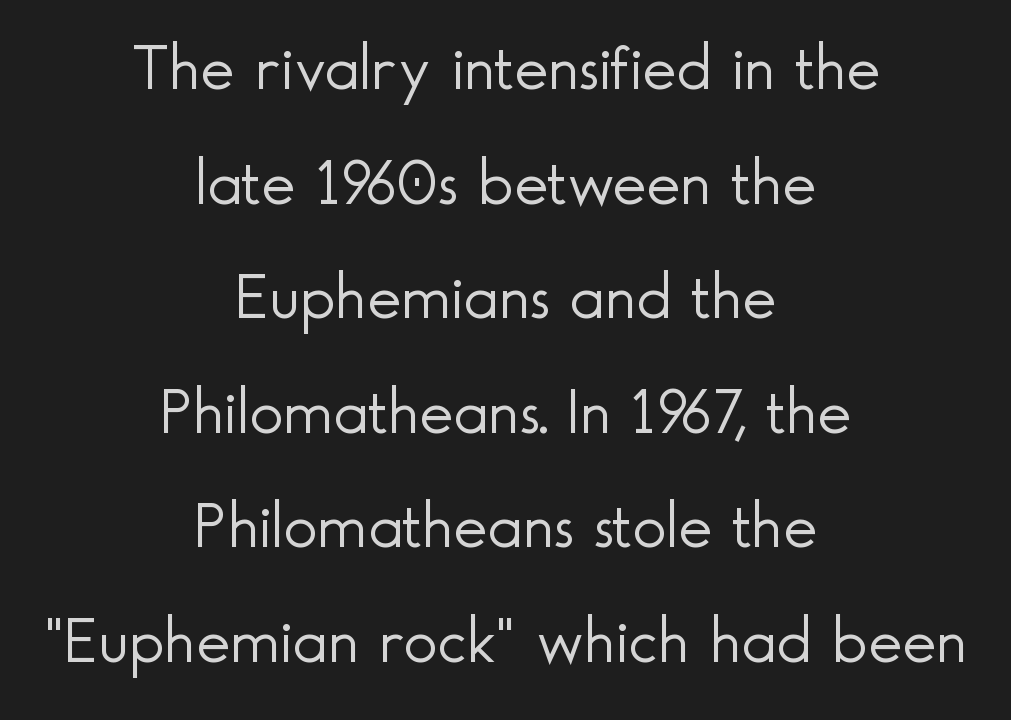
{"serif": "no", "italic": "no", "bold": "no", "weight": "light", "width": "normal", "x_height": "small", "monospaced": "no", "underline": "no", "align": "center", "line_spacing_ratio": 1.79, "letter_spacing": "normal", "letter_spacing_em": 0.0, "glyph_px": 64}
